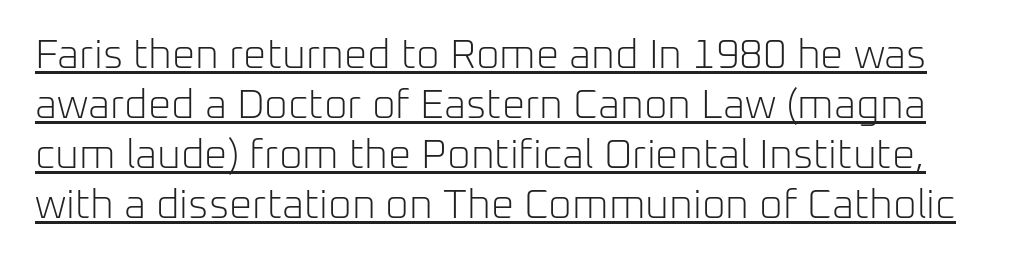
The characters are drawn with everyday or finer stroke widths. Notice how the stems are strictly vertical — no italics here. This rendering features underlined lettering. Short note: letters normally spaced.
